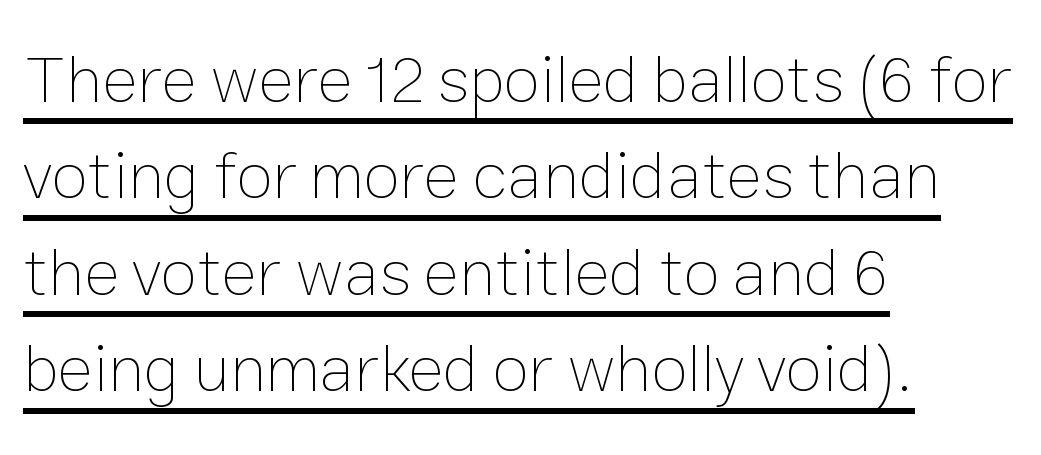
{"italic": "no", "bold": "no", "weight": "thin", "width": "normal", "stroke_contrast": "low", "x_height": "medium", "monospaced": "no", "underline": "yes", "align": "left", "line_spacing": "normal", "line_spacing_ratio": 1.44, "letter_spacing": "normal", "letter_spacing_em": 0.0, "glyph_px": 67}
